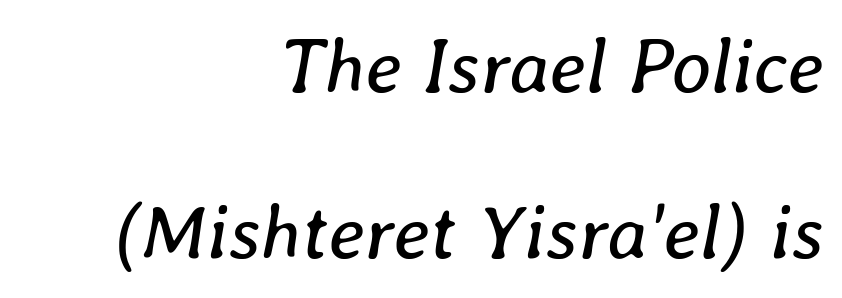
{"italic": "yes", "lean": "right", "slant_degrees": 8, "bold": "no", "weight": "regular", "width": "normal", "stroke_contrast": "low", "x_height": "medium", "monospaced": "no", "underline": "no", "align": "right", "line_spacing": "loose", "line_spacing_ratio": 2.16, "letter_spacing": "normal", "letter_spacing_em": 0.0, "glyph_px": 77}
